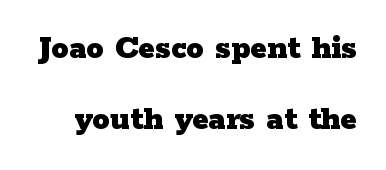
This is heavy type, rendered in bold. Words appear dense and cohesive because spacing is normal. Does the type have serifs? Yes, each stem ends in a small foot. Does the leading feel generous? Absolutely, it's lavish. The passage shown is not underscored anywhere. Think of a printed novel: that variable character pitch is what you see here.
